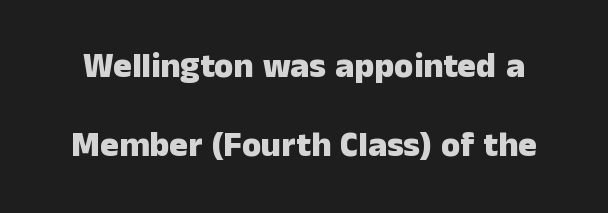
The line-height multiplier appears high, well above default. When letters stand straight like this, we call the style roman or upright. A bare baseline throughout the passage. This sample has the flowing, uneven cadence of proportional lettering. Look at the tracking — it's just the regular setting, nothing added.
